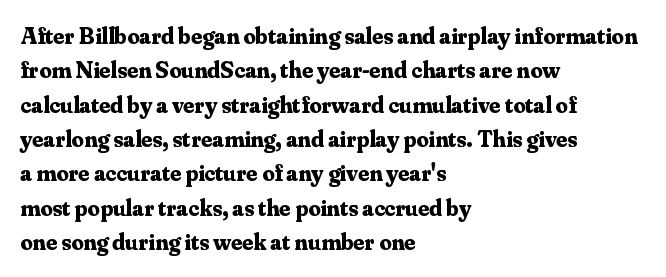
{"italic": "no", "bold": "yes", "underline": "no", "align": "left", "line_spacing": "normal", "line_spacing_ratio": 1.43, "letter_spacing": "normal", "letter_spacing_em": 0.0, "glyph_px": 24}
